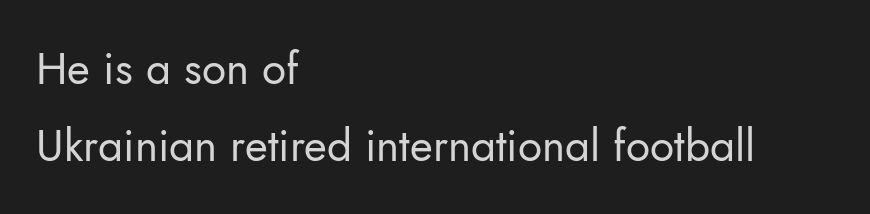
Q: Is the text bold? A: No.
Q: Is the text italic (slanted)? A: No, it is upright.
Q: Is the typeface a serif or a sans-serif typeface? A: Sans-serif.
Q: Is the text underlined? A: No.
Q: How is the paragraph aligned? A: Left-aligned.
Q: Is the spacing between letters normal or unusually wide? A: Normal.
Q: Width (condensed, normal, or wide)? A: Normal.
Q: Stroke contrast? A: Low.
Q: x-height? A: Small.
Q: Monospaced? A: No.
